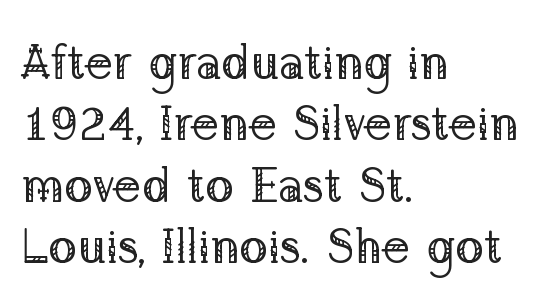
{"serif": "yes", "italic": "no", "bold": "no", "weight": "regular", "width": "normal", "stroke_contrast": "low", "x_height": "medium", "monospaced": "no", "underline": "no", "align": "left", "line_spacing": "normal", "line_spacing_ratio": 1.28, "letter_spacing": "normal", "letter_spacing_em": 0.0, "glyph_px": 48}
